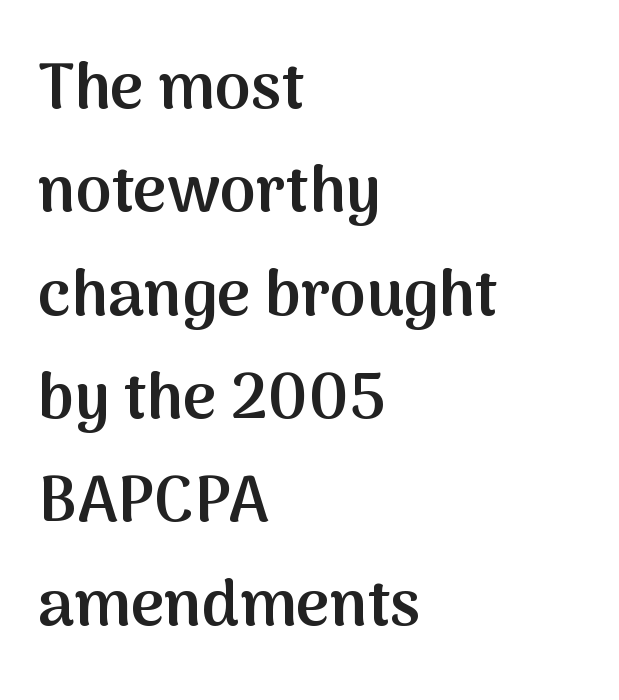
The image shows 65 px semibold sans-serif type, upright; set left-aligned, normal line spacing (1.59x), normal letter spacing, not underlined; medium stroke contrast and a medium x-height.
